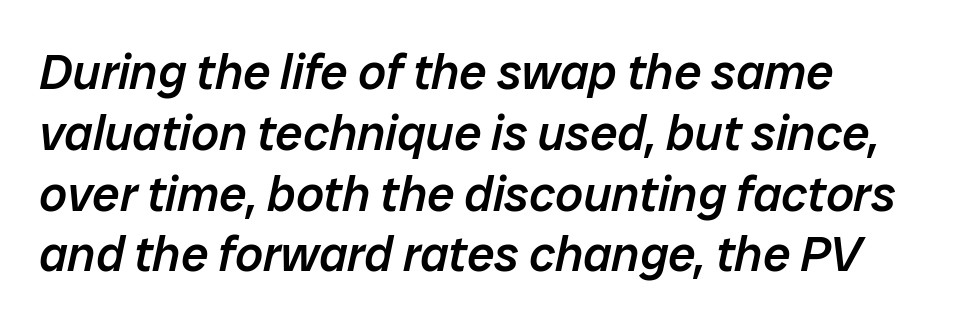
Q: Is the text bold? A: Semi-bold.
Q: Is the text italic (slanted)? A: Yes, it leans right by about 12 degrees.
Q: Is the text underlined? A: No.
Q: Is the spacing between letters normal or unusually wide? A: Normal.
Q: Width (condensed, normal, or wide)? A: Normal.
Q: Stroke contrast? A: Low.
Q: x-height? A: Medium.
Q: Monospaced? A: No.
